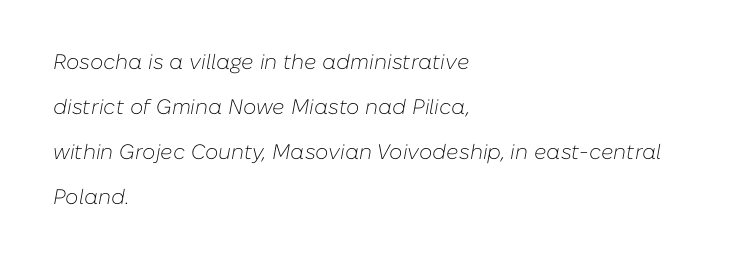
Q: Is the text bold? A: No.
Q: Is the text italic (slanted)? A: Yes, it leans right by about 10 degrees.
Q: Is the text underlined? A: No.
Q: How is the paragraph aligned? A: Left-aligned.
Q: Is the spacing between letters normal or unusually wide? A: Normal.
Q: Is the spacing between lines tight, normal or loose? A: Loose.
